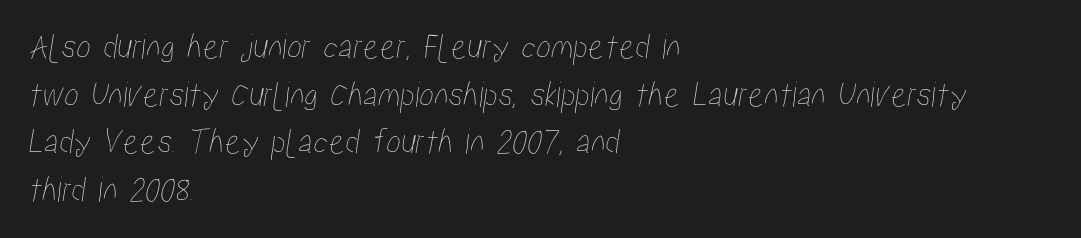
The image shows 37 px condensed type; set left-aligned, normal line spacing (1.29x), normal letter spacing, not underlined; low stroke contrast and a medium x-height.
